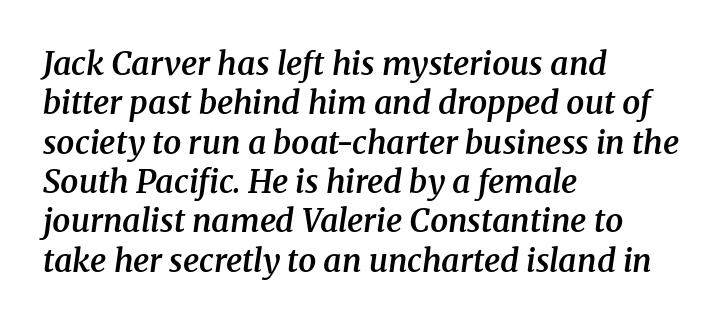
The image shows 32 px semibold serif type, italic (leaning right); set left-aligned, line spacing 1.23x, normal letter spacing, not underlined; medium stroke contrast and a medium x-height.
